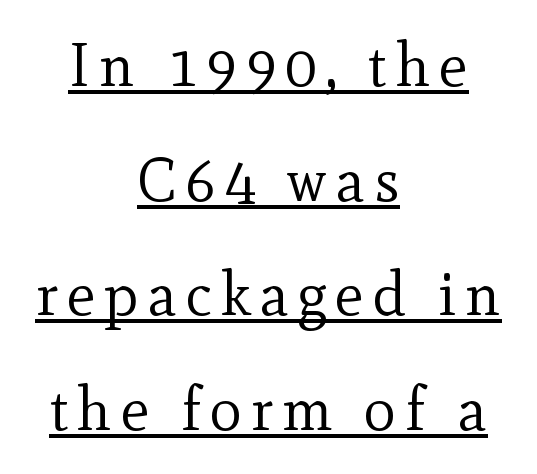
{"serif": "yes", "italic": "no", "bold": "no", "weight": "regular", "width": "normal", "x_height": "small", "monospaced": "no", "underline": "yes", "align": "center", "line_spacing_ratio": 1.88, "glyph_px": 61}
